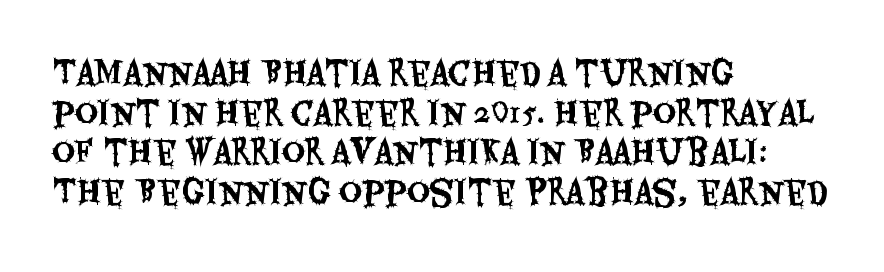
{"serif": "no", "italic": "no", "width": "condensed", "stroke_contrast": "medium", "x_height": "large", "monospaced": "no", "underline": "no", "align": "left", "line_spacing_ratio": 1.24, "letter_spacing": "normal", "letter_spacing_em": 0.0, "glyph_px": 32}
